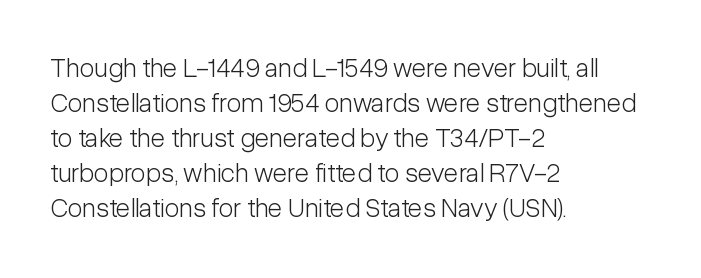
The image shows 27 px text type, upright; set left-aligned, normal line spacing (1.3x), normal letter spacing, not underlined.
